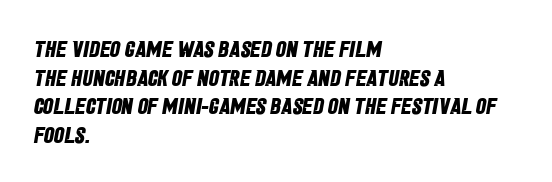
The image shows 23 px bold type; set left-aligned, line spacing 1.24x, normal letter spacing, not underlined.
